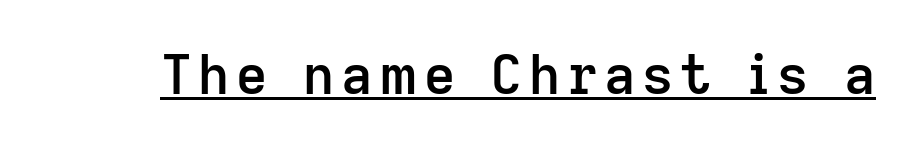
Q: Is the text bold? A: Semi-bold.
Q: Is the text italic (slanted)? A: No, it is upright.
Q: Is the typeface a serif or a sans-serif typeface? A: Sans-serif.
Q: Is the text underlined? A: Yes.
Q: Width (condensed, normal, or wide)? A: Normal.
Q: Stroke contrast? A: Low.
Q: x-height? A: Medium.
Q: Monospaced? A: No.
